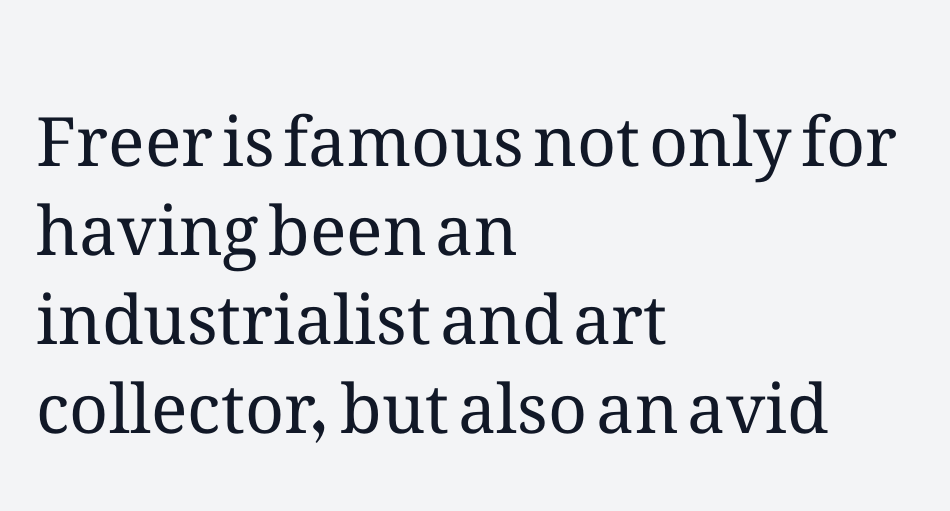
The strip under each line holds only bare page. Does extra space separate the letters? No, they use regular spacing. Varying glyph widths throughout — classic text-font behaviour. Is the stroke heavy? The answer is a plain regular-or-lighter.
